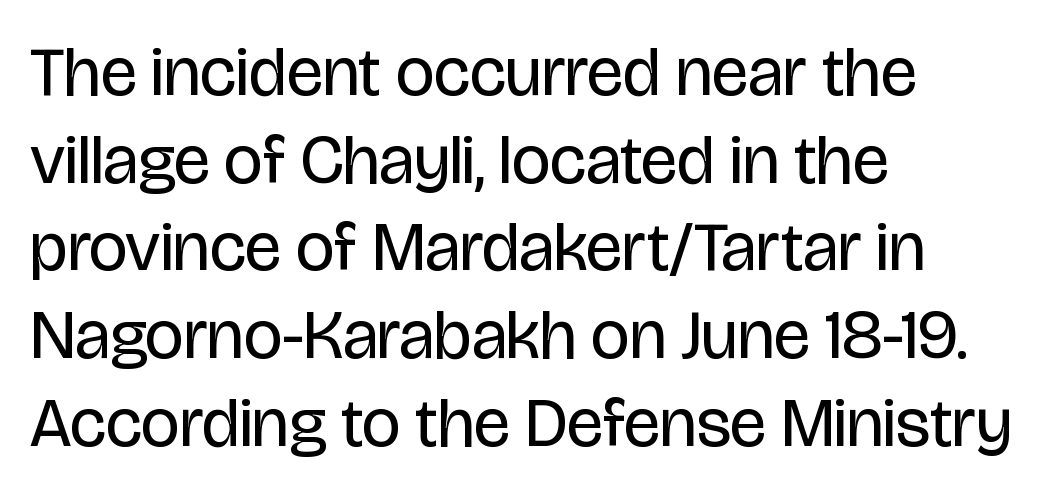
Serifs: no, the terminals of the letterforms are clean. Caption: face not bold, strokes unweighted. The specimen reads as upright at a glance. Descenders are the only things crossing below the line. Looks like regular typesetting: each glyph gets only the width it needs. Standard letterfit; no display-style spreading of the glyphs.
